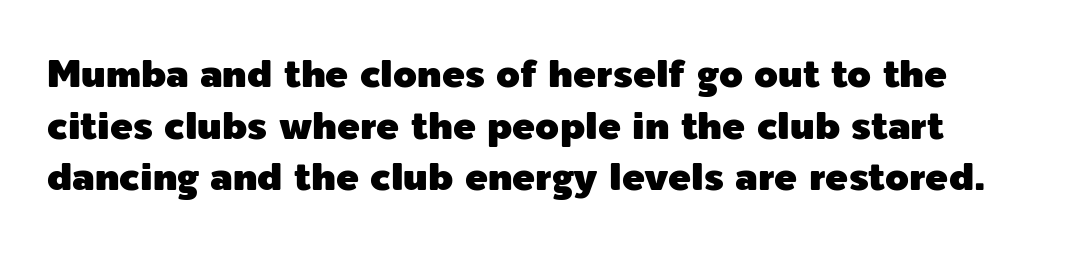
Q: Is the text italic (slanted)? A: No, it is upright.
Q: Is the typeface a serif or a sans-serif typeface? A: Sans-serif.
Q: Is the text underlined? A: No.
Q: Is the spacing between letters normal or unusually wide? A: Normal.
Q: Is the spacing between lines tight, normal or loose? A: Normal.
Q: Width (condensed, normal, or wide)? A: Normal.
Q: x-height? A: Medium.
Q: Monospaced? A: No.
